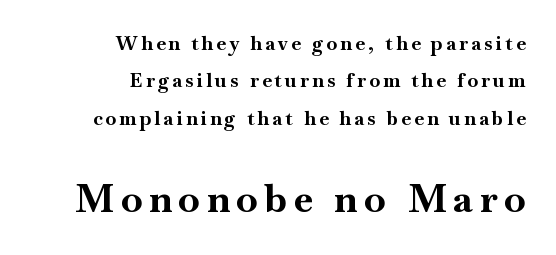
Q: Is the text bold? A: Yes.
Q: Is the text italic (slanted)? A: No, it is upright.
Q: Is the typeface a serif or a sans-serif typeface? A: Serif.
Q: Is the text underlined? A: No.
Q: How is the paragraph aligned? A: Right-aligned.
Q: Is the spacing between lines tight, normal or loose? A: Loose.
Q: Which block of text is set in a larger size, the first (top) or the second (bottom)? A: The second (bottom) one.
Q: Width (condensed, normal, or wide)? A: Normal.
Q: Stroke contrast? A: High.
Q: x-height? A: Small.
Q: Monospaced? A: No.
